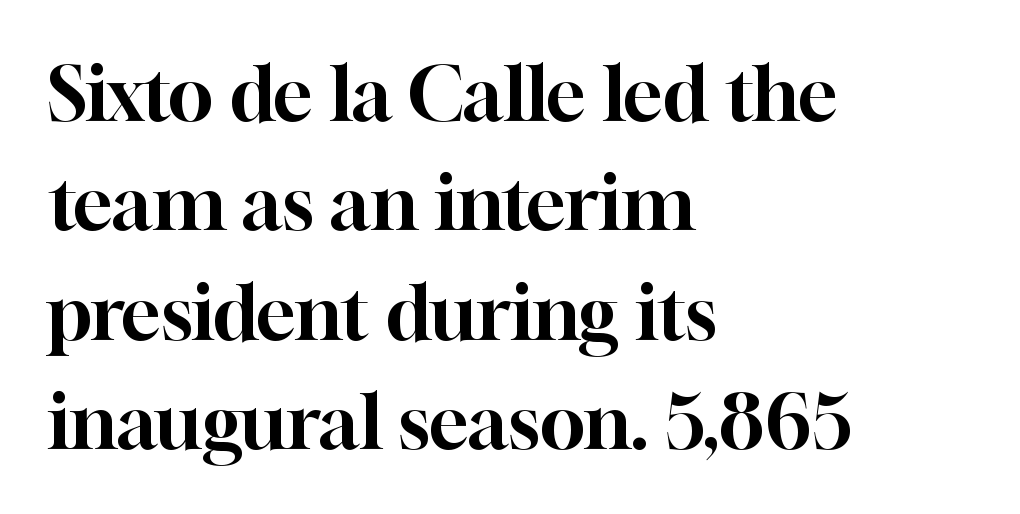
The line-height multiplier appears to be the usual default. Tracking value appears to be zero — textbook default spacing. The letters stand upright; this is a roman face. Check the space under the baseline: it is left empty. Here the designer chose a conventional face with non-uniform glyph widths.
